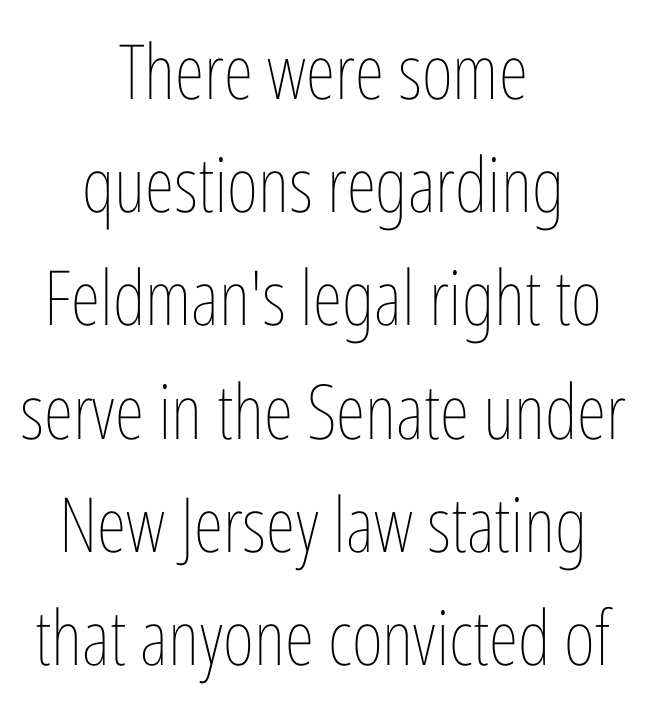
Q: Is the text bold? A: No.
Q: Is the text italic (slanted)? A: No, it is upright.
Q: Is the text underlined? A: No.
Q: How is the paragraph aligned? A: Centered.
Q: Is the spacing between letters normal or unusually wide? A: Normal.
Q: Is the spacing between lines tight, normal or loose? A: Normal.
Q: Width (condensed, normal, or wide)? A: Condensed.
Q: Stroke contrast? A: Low.
Q: x-height? A: Medium.
Q: Monospaced? A: No.
